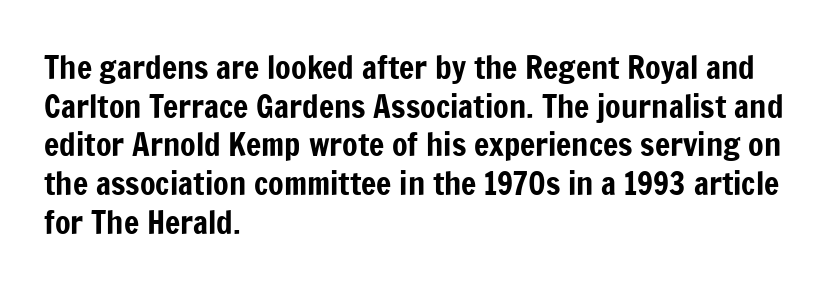
The image shows 32 px condensed sans-serif type, upright; set left-aligned, line spacing 1.21x, normal letter spacing, not underlined; low stroke contrast and a medium x-height.
